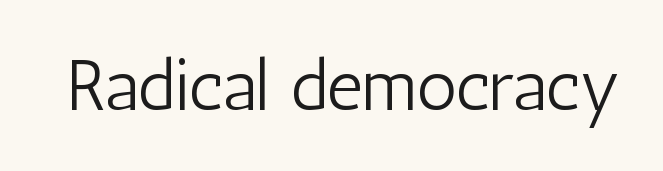
The image shows 71 px light, condensed sans-serif type, upright; set normal letter spacing, not underlined; low stroke contrast and a medium x-height.
